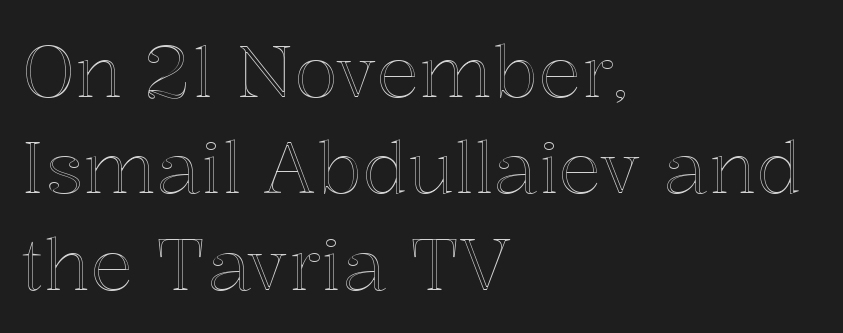
Short and long lines alike share a common starting point at left. You can tell it's not italic because the verticals are truly vertical. The rows are spaced the way most documents space them. The line texture is even and compact thanks to regular tracking. The letters advance in unequal steps, a hallmark of proportional type. Bare-footed words on every line.
